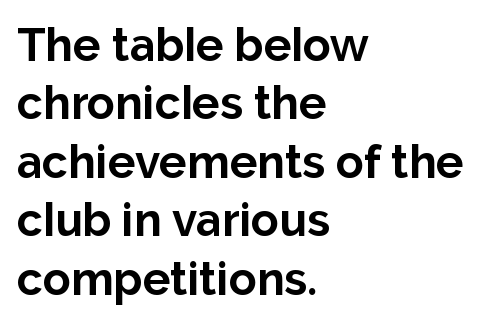
Think of a printed novel: that variable character pitch is what you see here. It's the straight-up-and-down kind of type. The designer left line spacing at the default. Left-aligned paragraph, ragged on the right. The letters are bold, with thick, heavy strokes. The font family rendered here belongs to the sans-serif group.
